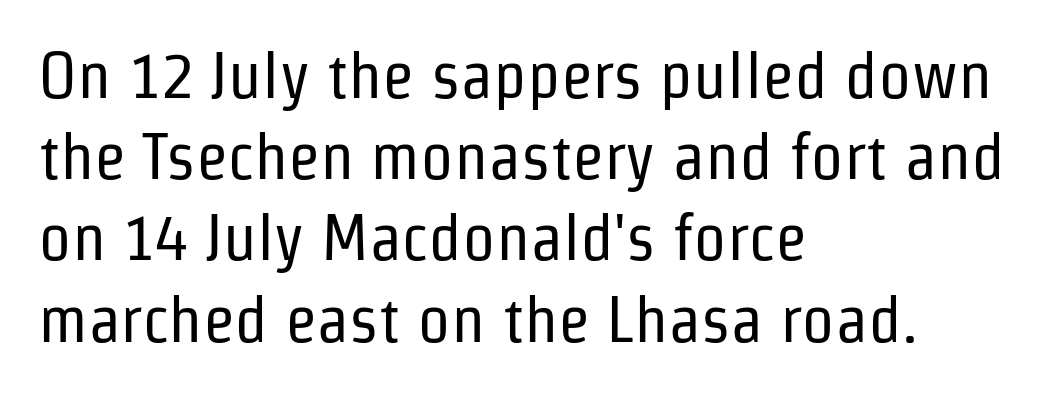
The image shows 66 px regular-weight, condensed sans-serif type, upright; set left-aligned, line spacing 1.23x, normal letter spacing, not underlined; low stroke contrast and a medium x-height.
